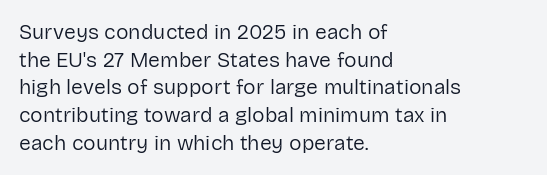
Every stem runs plumb, perpendicular to the baseline. Leftover space on each line is placed entirely after the last word. Check the space under the baseline: it is left empty. This reads as an unemphasized weight, regular at the heaviest. Caption: standard tracking, unaltered.
